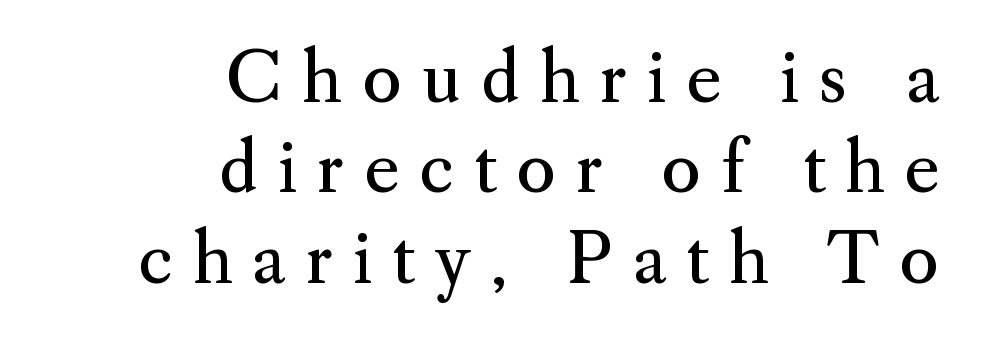
The image shows 68 px regular-weight serif type, upright; set right-aligned, normal line spacing (1.33x), unusually wide letter spacing (+0.29 em), not underlined; medium stroke contrast and a small x-height.
